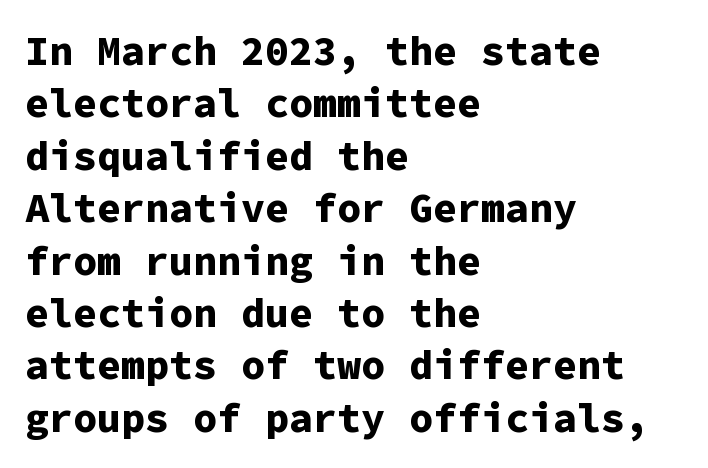
The image shows 40 px bold sans-serif type, upright, monospaced; set left-aligned, normal line spacing (1.31x), normal letter spacing, not underlined; low stroke contrast and a medium x-height.
